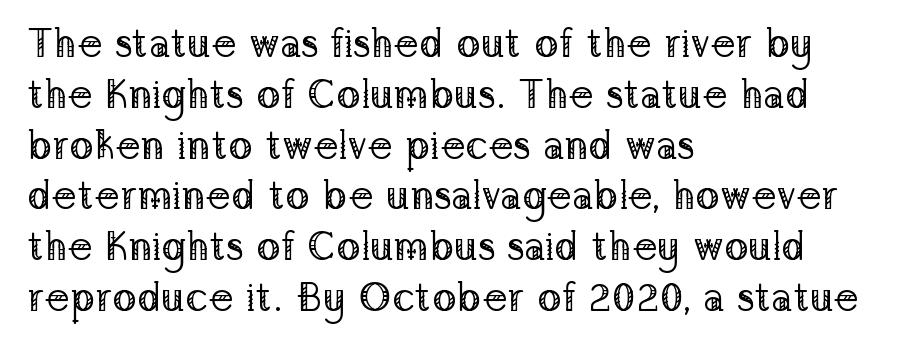
The rendering uses a moderate line-height, typical for paragraphs. The passage shown is typeset with a serif family. This sample has the flowing, uneven cadence of proportional lettering. The glyphs are unaccompanied by any horizontal stroke below them.
